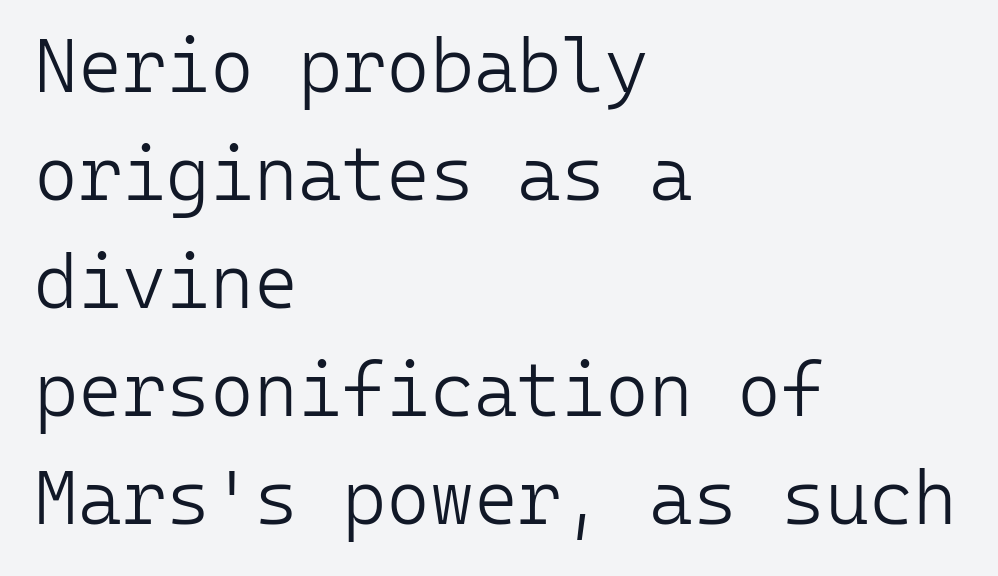
{"serif": "no", "italic": "no", "bold": "no", "weight": "light", "width": "normal", "stroke_contrast": "low", "x_height": "medium", "monospaced": "yes", "underline": "no", "align": "left", "line_spacing": "normal", "line_spacing_ratio": 1.44, "letter_spacing": "normal", "letter_spacing_em": 0.0, "glyph_px": 75}
